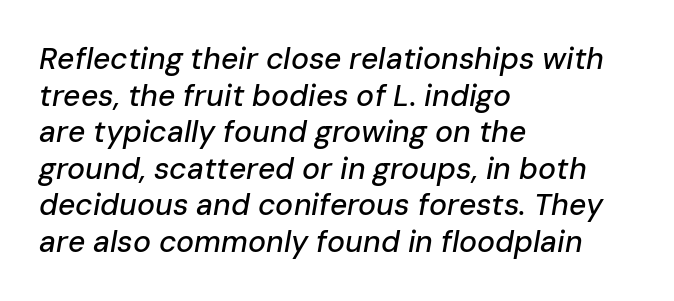
{"italic": "yes", "lean": "right", "slant_degrees": 10, "width": "normal", "stroke_contrast": "low", "x_height": "medium", "monospaced": "no", "underline": "no", "align": "left", "line_spacing_ratio": 1.22, "letter_spacing": "normal", "letter_spacing_em": 0.0, "glyph_px": 30}
